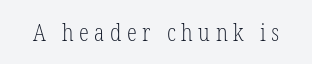
{"italic": "no", "bold": "no", "underline": "no", "letter_spacing": "wide", "letter_spacing_em": 0.24, "glyph_px": 23}
